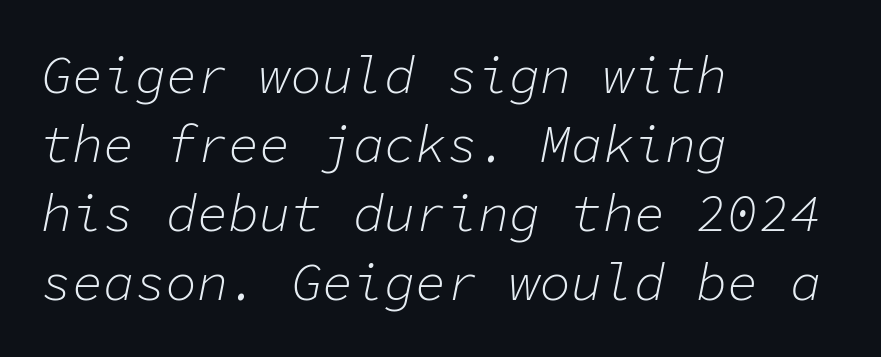
In CSS terms this would be text-align: left. The axis of the letterforms is tilted away from vertical. Each letter, wide or thin by design, is forced into the same width here. A normal amount of white space separates one row of letters from the next.
